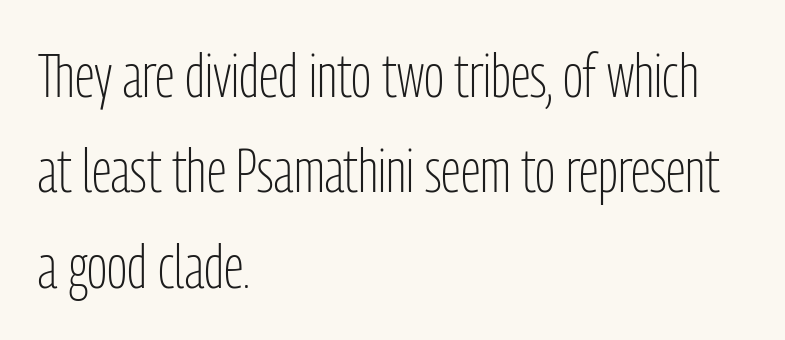
{"serif": "no", "italic": "no", "bold": "no", "weight": "light", "width": "condensed", "stroke_contrast": "low", "x_height": "medium", "monospaced": "no", "underline": "no", "align": "left", "line_spacing": "normal", "line_spacing_ratio": 1.59, "letter_spacing": "normal", "letter_spacing_em": 0.0, "glyph_px": 60}
